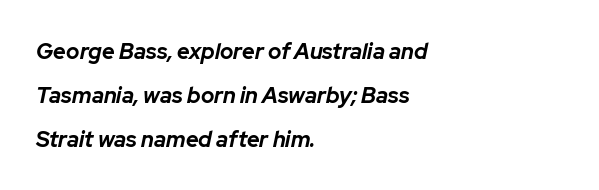
The image shows 22 px bold type, italic (leaning right); set left-aligned, loose line spacing (2.0x), normal letter spacing, not underlined.
